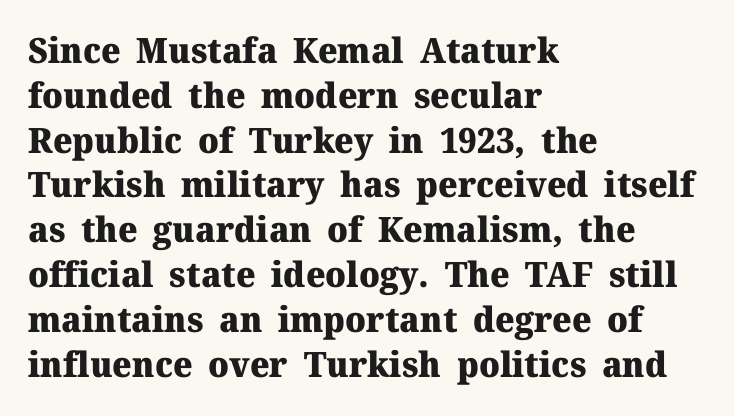
Q: Is the text bold? A: Yes.
Q: Is the text italic (slanted)? A: No, it is upright.
Q: Is the typeface a serif or a sans-serif typeface? A: Serif.
Q: Is the text underlined? A: No.
Q: How is the paragraph aligned? A: Left-aligned.
Q: Is the spacing between letters normal or unusually wide? A: Normal.
Q: Is the spacing between lines tight, normal or loose? A: Normal.
Q: Width (condensed, normal, or wide)? A: Normal.
Q: Stroke contrast? A: Medium.
Q: x-height? A: Medium.
Q: Monospaced? A: No.
